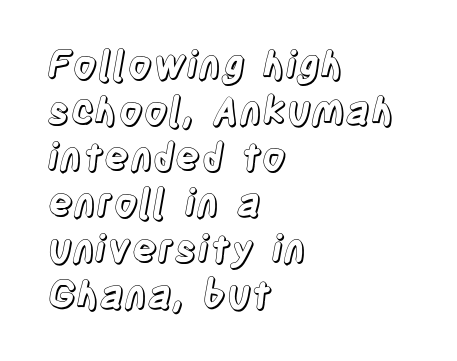
Q: Is the text italic (slanted)? A: Yes.
Q: Is the text underlined? A: No.
Q: How is the paragraph aligned? A: Left-aligned.
Q: Is the spacing between letters normal or unusually wide? A: Normal.
Q: Width (condensed, normal, or wide)? A: Condensed.
Q: x-height? A: Large.
Q: Monospaced? A: No.
